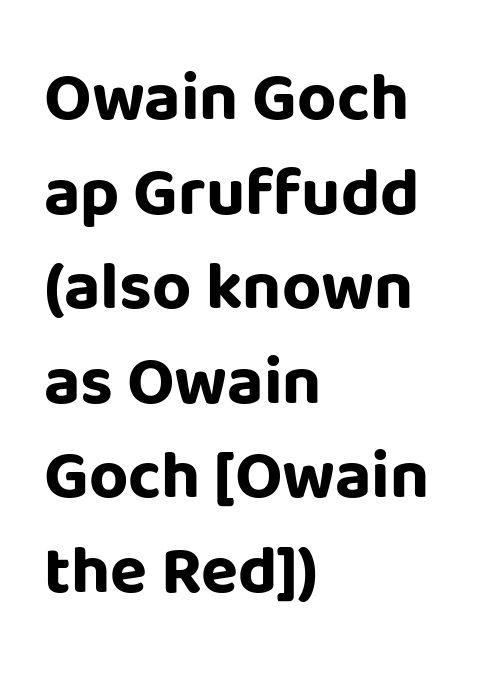
The image shows 68 px bold sans-serif type, upright; set left-aligned, normal line spacing (1.39x), normal letter spacing, not underlined; low stroke contrast and a large x-height.
